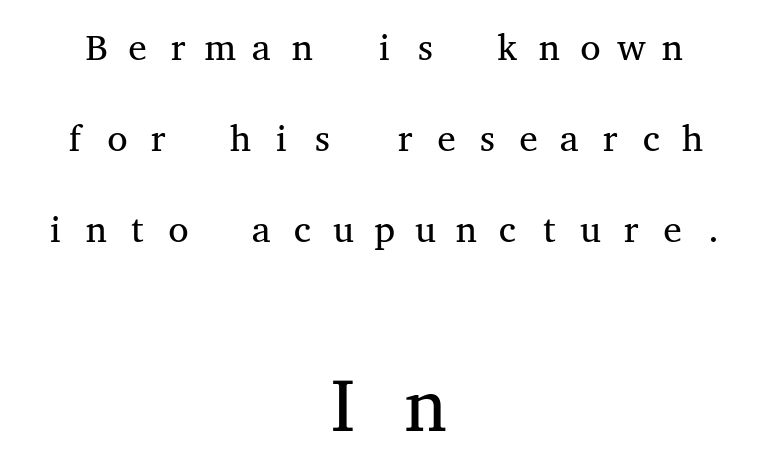
Q: Is the text bold? A: No.
Q: Is the text italic (slanted)? A: No, it is upright.
Q: Is the typeface a serif or a sans-serif typeface? A: Serif.
Q: Is the text underlined? A: No.
Q: How is the paragraph aligned? A: Centered.
Q: Is the spacing between letters normal or unusually wide? A: Unusually wide.
Q: Is the spacing between lines tight, normal or loose? A: Loose.
Q: Which block of text is set in a larger size, the first (top) or the second (bottom)? A: The second (bottom) one.
Q: Width (condensed, normal, or wide)? A: Wide.
Q: Stroke contrast? A: Medium.
Q: x-height? A: Medium.
Q: Monospaced? A: Yes.
